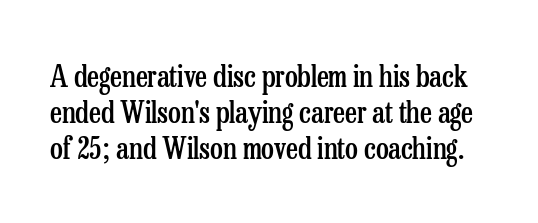
{"serif": "yes", "italic": "no", "bold": "semi", "weight": "semibold", "width": "condensed", "stroke_contrast": "low", "x_height": "medium", "monospaced": "no", "underline": "no", "line_spacing": "normal", "line_spacing_ratio": 1.25, "letter_spacing": "normal", "letter_spacing_em": 0.0, "glyph_px": 29}
